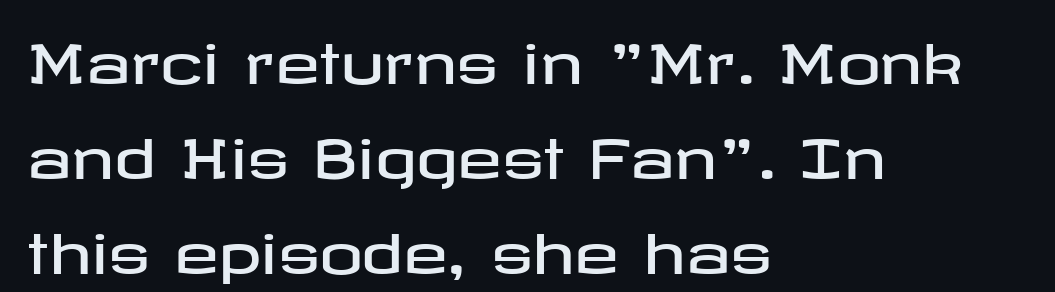
Descenders are the only things crossing below the line. Is the block centered? No — it sits flush against the left margin. The type family on display is of the sans-serif kind. A typesetter would mark this as roman, not italic. Between one letter and the next there's only the usual sliver of space.
